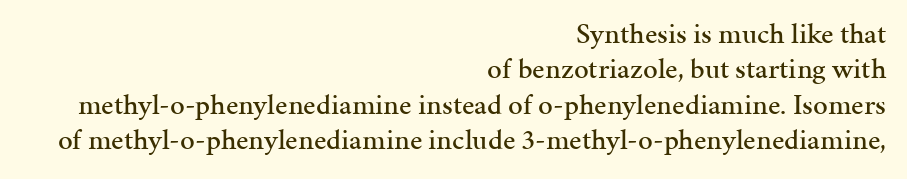
Q: Is the text italic (slanted)? A: No, it is upright.
Q: Is the typeface a serif or a sans-serif typeface? A: Serif.
Q: Is the text underlined? A: No.
Q: How is the paragraph aligned? A: Right-aligned.
Q: Is the spacing between letters normal or unusually wide? A: Normal.
Q: Width (condensed, normal, or wide)? A: Normal.
Q: Stroke contrast? A: Medium.
Q: x-height? A: Medium.
Q: Monospaced? A: No.
